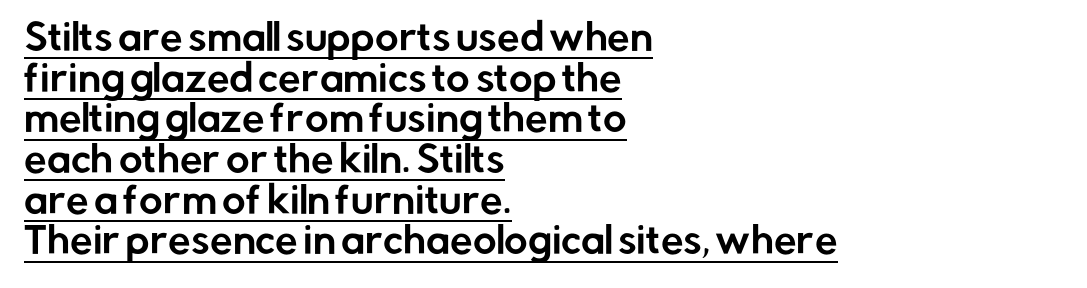
If you measured baseline to baseline, you'd find a short distance. Varying glyph widths throughout — classic text-font behaviour. Is there an underline? Yes — a line sits under the letters. This rendering uses left alignment, leaving the right contour irregular. Note: no serifs on the glyphs. The lettering stays uniformly vertical, giving the passage a roman look.
